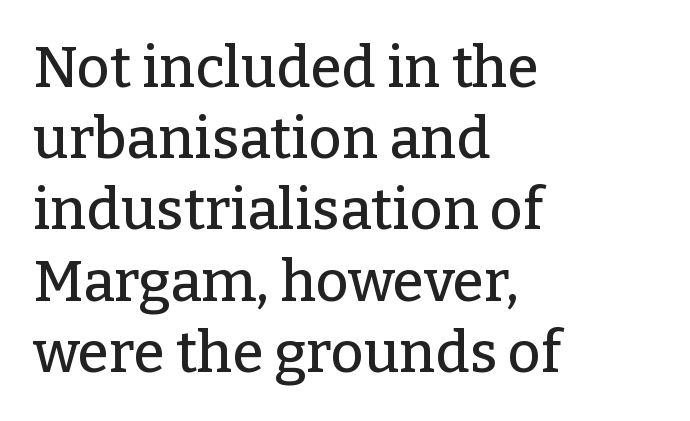
{"serif": "yes", "italic": "no", "width": "normal", "stroke_contrast": "low", "x_height": "medium", "monospaced": "no", "underline": "no", "align": "left", "line_spacing": "normal", "line_spacing_ratio": 1.25, "letter_spacing": "normal", "letter_spacing_em": 0.0, "glyph_px": 57}
